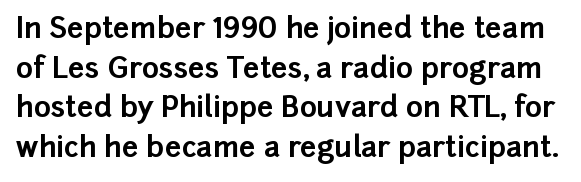
Q: Is the text bold? A: Yes.
Q: Is the text italic (slanted)? A: No, it is upright.
Q: Is the typeface a serif or a sans-serif typeface? A: Sans-serif.
Q: Is the text underlined? A: No.
Q: Is the spacing between letters normal or unusually wide? A: Normal.
Q: Is the spacing between lines tight, normal or loose? A: Normal.
Q: Width (condensed, normal, or wide)? A: Normal.
Q: Stroke contrast? A: Low.
Q: x-height? A: Medium.
Q: Monospaced? A: No.
